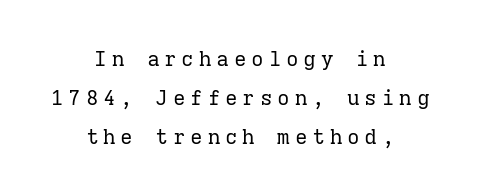
The image shows 21 px text type, upright; set centered, line spacing 1.85x, unusually wide letter spacing (+0.23 em), not underlined.
